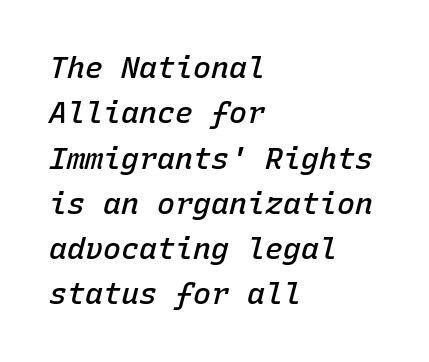
{"italic": "yes", "lean": "right", "slant_degrees": 15, "bold": "semi", "weight": "semibold", "width": "normal", "stroke_contrast": "low", "x_height": "medium", "monospaced": "yes", "underline": "no", "align": "left", "line_spacing": "normal", "line_spacing_ratio": 1.51, "letter_spacing": "normal", "letter_spacing_em": 0.0, "glyph_px": 30}
